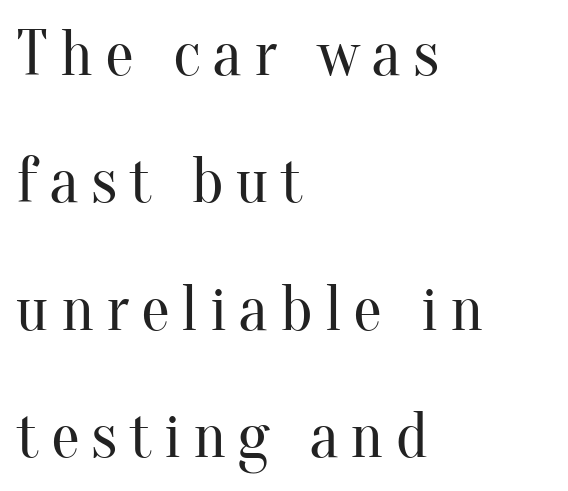
Q: Is the text bold? A: No.
Q: Is the text italic (slanted)? A: No, it is upright.
Q: Is the typeface a serif or a sans-serif typeface? A: Serif.
Q: Is the text underlined? A: No.
Q: How is the paragraph aligned? A: Left-aligned.
Q: Is the spacing between lines tight, normal or loose? A: Loose.
Q: Width (condensed, normal, or wide)? A: Normal.
Q: Stroke contrast? A: Medium.
Q: x-height? A: Small.
Q: Monospaced? A: No.
